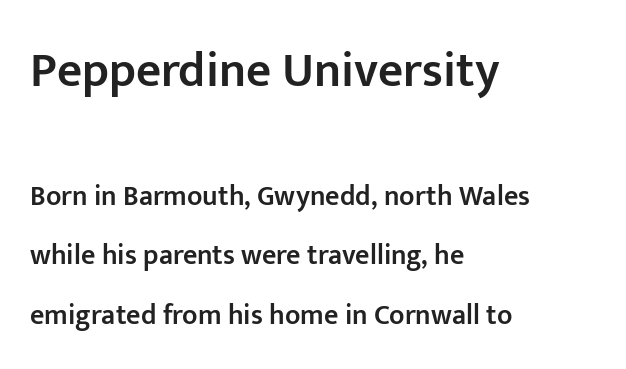
{"serif": "no", "italic": "no", "bold": "semi", "weight": "semibold", "width": "normal", "stroke_contrast": "low", "x_height": "medium", "monospaced": "no", "underline": "no", "align": "left", "line_spacing": "loose", "line_spacing_ratio": 2.12, "letter_spacing": "normal", "letter_spacing_em": 0.0, "larger_block": "first", "size_ratio": 1.75, "glyph_px": 49}
